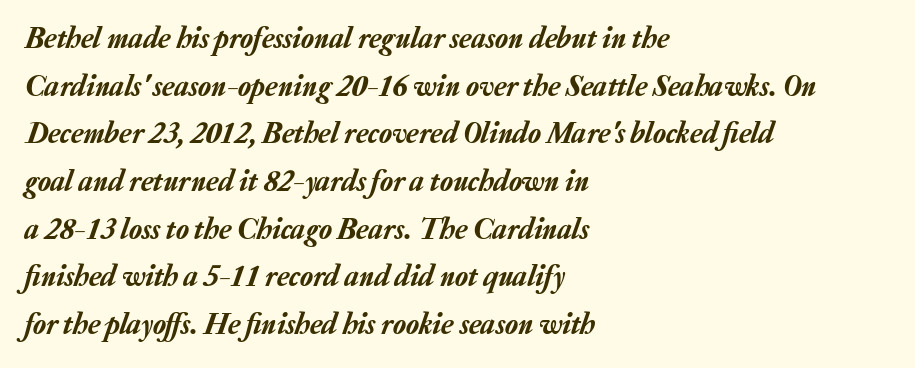
The image shows 30 px text type, italic (leaning right); set left-aligned, normal line spacing (1.59x), normal letter spacing, not underlined; low stroke contrast and a medium x-height.
